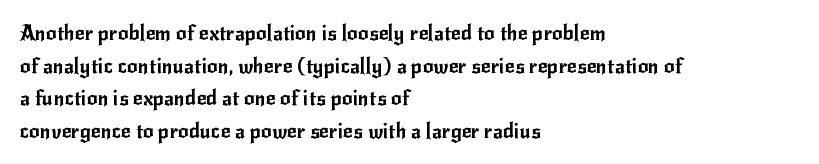
Q: Is the text italic (slanted)? A: No, it is upright.
Q: Is the text underlined? A: No.
Q: How is the paragraph aligned? A: Left-aligned.
Q: Is the spacing between letters normal or unusually wide? A: Normal.
Q: Is the spacing between lines tight, normal or loose? A: Normal.
